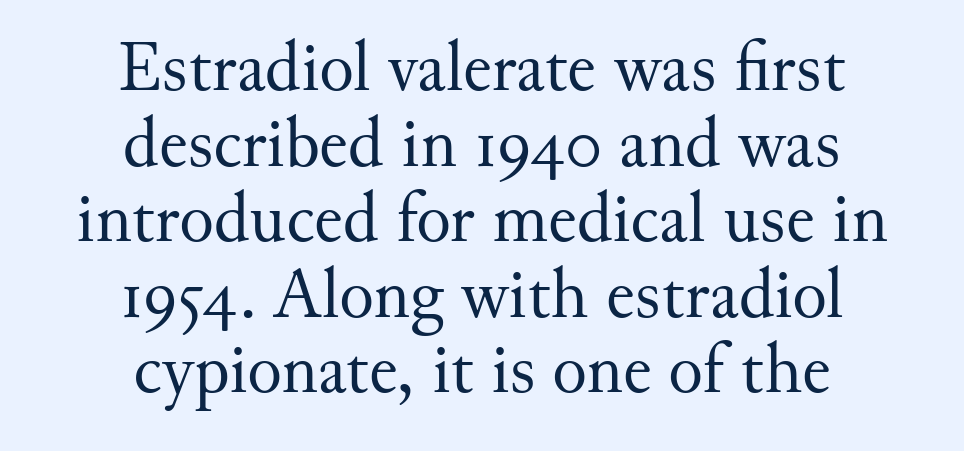
{"serif": "yes", "italic": "no", "bold": "no", "weight": "regular", "width": "normal", "stroke_contrast": "medium", "x_height": "small", "monospaced": "no", "underline": "no", "align": "center", "line_spacing": "tight", "line_spacing_ratio": 1.05, "letter_spacing": "normal", "letter_spacing_em": 0.0, "glyph_px": 72}
